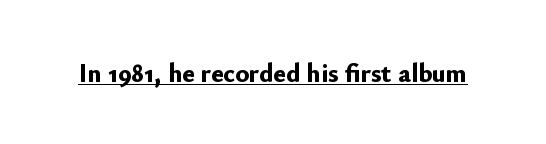
No extra tracking has been applied to these lines. Glance below the letters and you will spot a drawn line. Quick note: not italic, upright. The letters are bold, with thick, heavy strokes.
